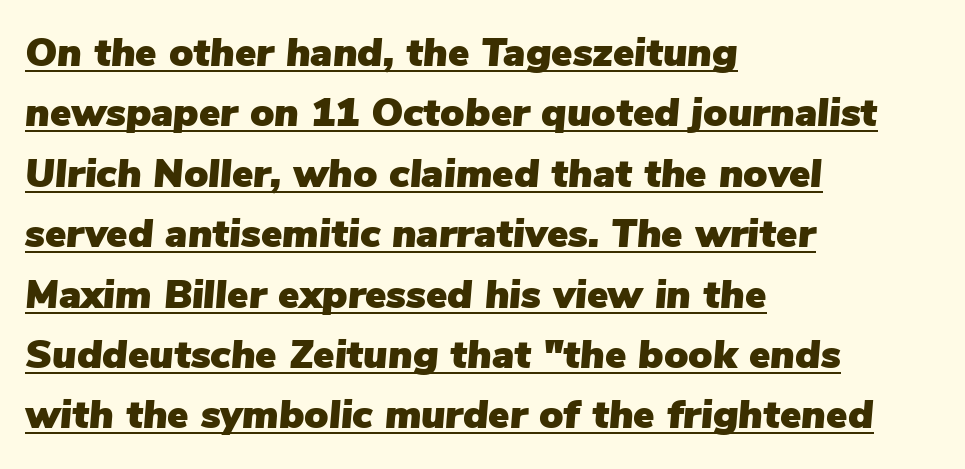
{"italic": "yes", "lean": "right", "slant_degrees": 5, "width": "normal", "stroke_contrast": "low", "x_height": "medium", "monospaced": "no", "underline": "yes", "align": "left", "line_spacing": "normal", "line_spacing_ratio": 1.51, "letter_spacing": "normal", "letter_spacing_em": 0.0, "glyph_px": 40}
